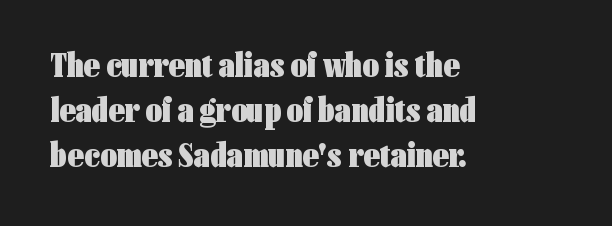
{"serif": "no", "italic": "no", "bold": "yes", "weight": "heavy", "width": "condensed", "stroke_contrast": "low", "x_height": "medium", "monospaced": "no", "underline": "no", "align": "left", "line_spacing": "normal", "line_spacing_ratio": 1.28, "letter_spacing": "normal", "letter_spacing_em": 0.0, "glyph_px": 35}
